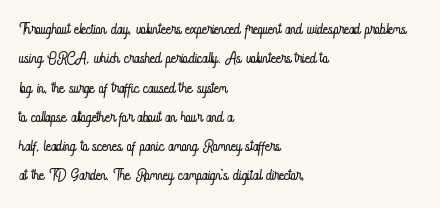
Caption: face not bold, strokes unweighted. Whoever set this chose a conventional vertical rhythm. This sample uses plain, unmodified letter spacing. Rule under the text: the space is simply empty.
